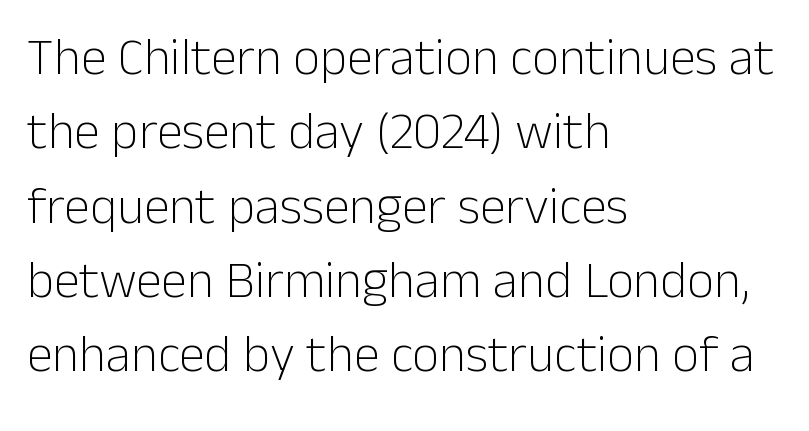
The image shows 52 px light sans-serif type, upright; set left-aligned, normal line spacing (1.43x), normal letter spacing, not underlined; low stroke contrast and a medium x-height.
